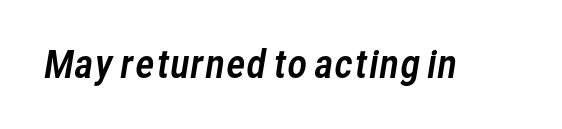
Q: Is the typeface a serif or a sans-serif typeface? A: Sans-serif.
Q: Is the text underlined? A: No.
Q: Is the spacing between letters normal or unusually wide? A: Normal.
Q: Width (condensed, normal, or wide)? A: Normal.
Q: Stroke contrast? A: Low.
Q: x-height? A: Medium.
Q: Monospaced? A: No.
